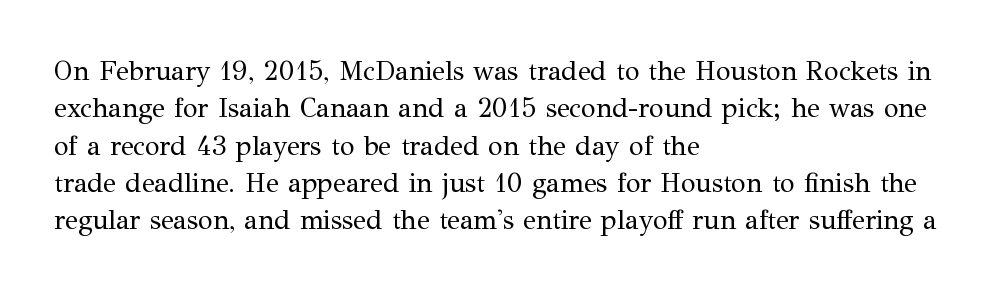
The image shows 27 px text type, upright; set left-aligned, normal line spacing (1.38x), normal letter spacing, not underlined.
